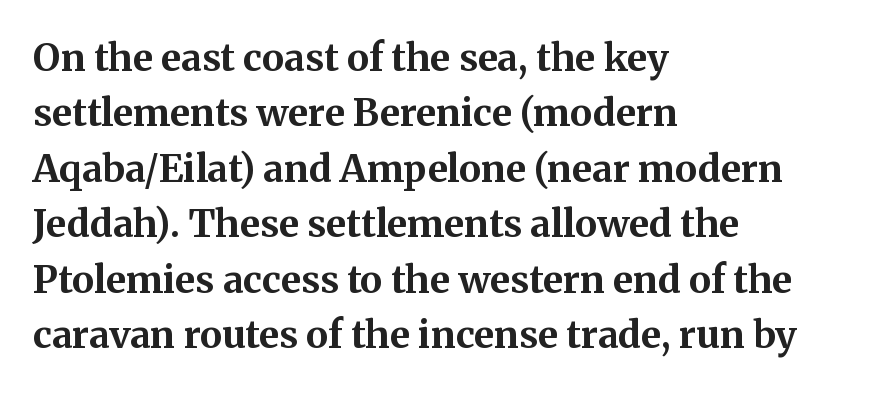
The image shows 38 px bold serif type, upright; set left-aligned, normal line spacing (1.46x), normal letter spacing, not underlined; medium stroke contrast and a medium x-height.
